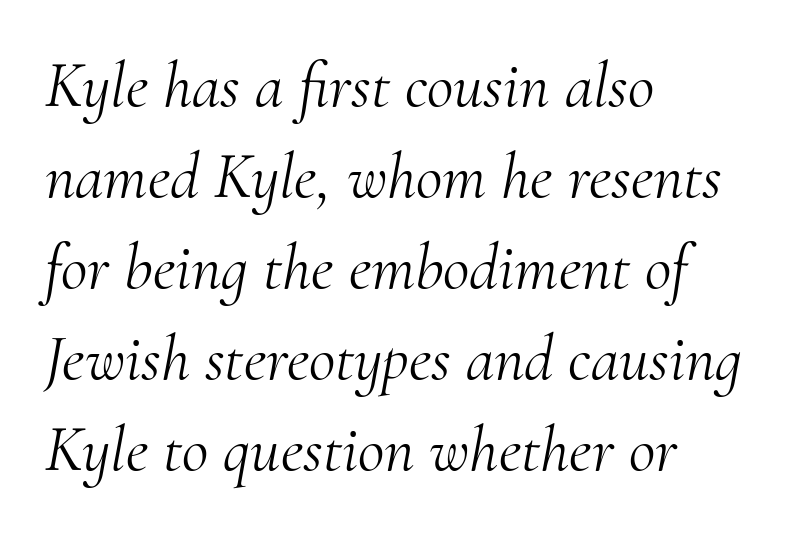
Q: Is the text bold? A: No.
Q: Is the text italic (slanted)? A: Yes, it leans right by about 10 degrees.
Q: Is the typeface a serif or a sans-serif typeface? A: Serif.
Q: Is the text underlined? A: No.
Q: How is the paragraph aligned? A: Left-aligned.
Q: Is the spacing between letters normal or unusually wide? A: Normal.
Q: Is the spacing between lines tight, normal or loose? A: Normal.
Q: Width (condensed, normal, or wide)? A: Normal.
Q: Stroke contrast? A: Medium.
Q: x-height? A: Small.
Q: Monospaced? A: No.
